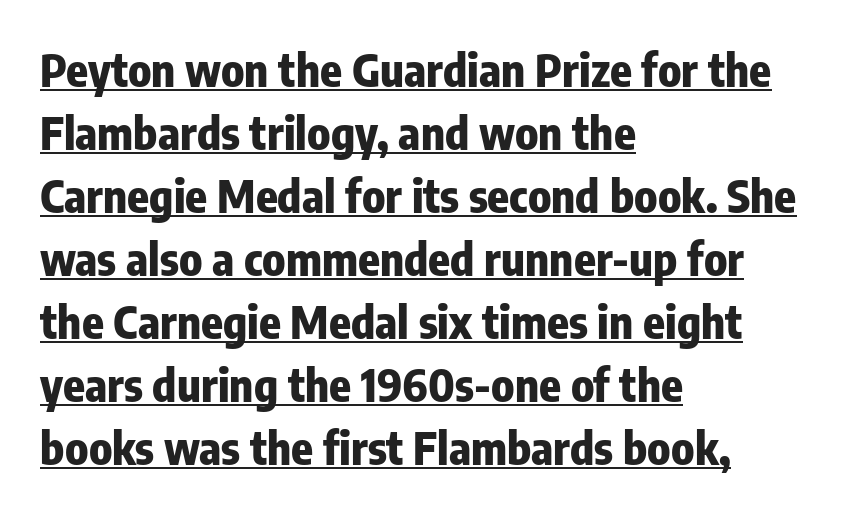
{"serif": "no", "italic": "no", "bold": "yes", "weight": "heavy", "width": "condensed", "stroke_contrast": "low", "x_height": "medium", "monospaced": "no", "underline": "yes", "align": "left", "line_spacing": "normal", "line_spacing_ratio": 1.4, "letter_spacing": "normal", "letter_spacing_em": 0.0, "glyph_px": 45}
